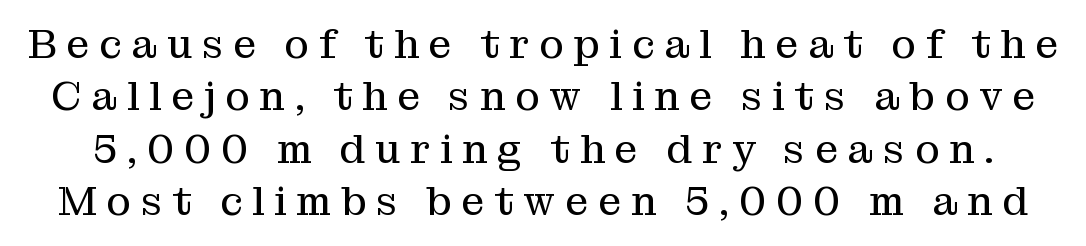
To sum up the face: it has serifs. The passage shown is typed in a proportional face where columns would drift. Is the type heavy? It reads as light-to-regular instead. Descenders are the only things crossing below the line. Is the letter spacing exaggerated? Yes — the characters are pushed far apart.
